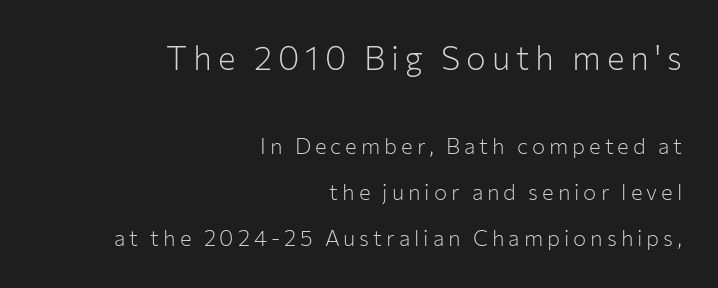
The image shows 33 px light sans-serif type, upright; set right-aligned, loose line spacing (2.09x), not underlined; the first (top) block is 1.5x larger; low stroke contrast and a medium x-height.
